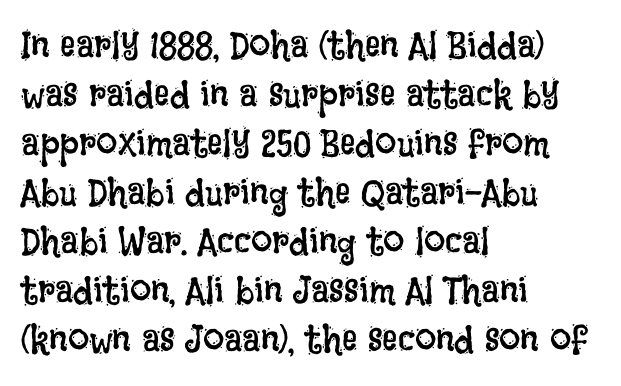
Q: Is the text bold? A: No.
Q: Is the text italic (slanted)? A: No, it is upright.
Q: Is the text underlined? A: No.
Q: How is the paragraph aligned? A: Left-aligned.
Q: Is the spacing between letters normal or unusually wide? A: Normal.
Q: Is the spacing between lines tight, normal or loose? A: Normal.
Q: Width (condensed, normal, or wide)? A: Condensed.
Q: Stroke contrast? A: Low.
Q: x-height? A: Large.
Q: Monospaced? A: No.
